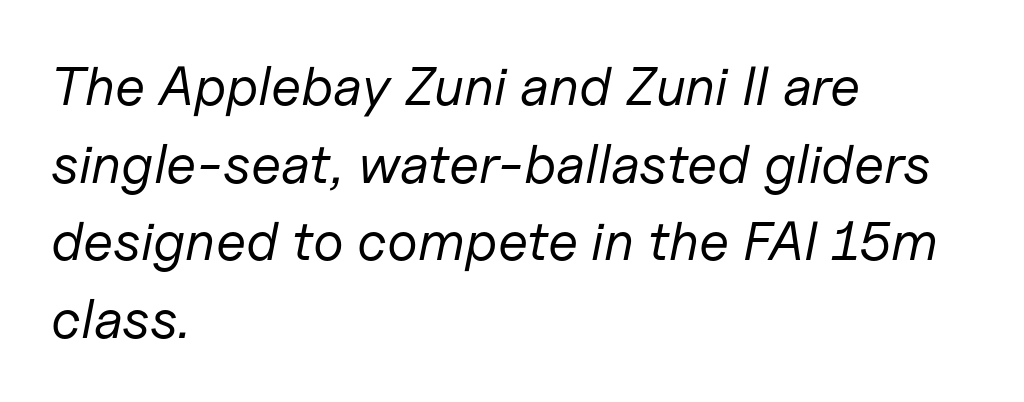
The setting favours the left margin, as ordinary paragraphs usually do. Vertical stems look standard width or narrower in stroke. The baseline area is clear. Summary of vertical rhythm: regular, with standard interline spacing.
